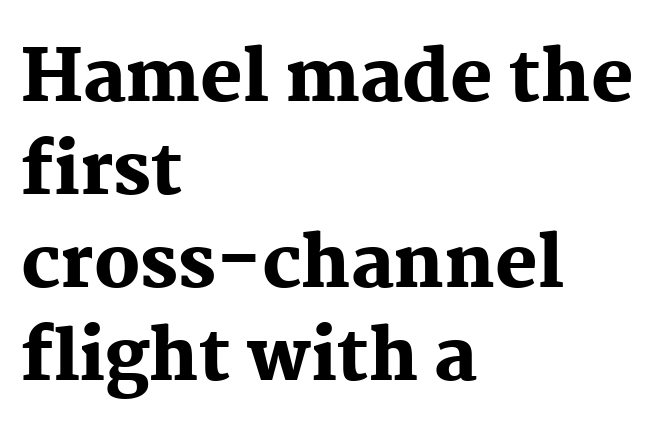
The image shows 71 px heavy serif type, upright; set left-aligned, normal line spacing (1.31x), normal letter spacing, not underlined; medium stroke contrast and a medium x-height.
